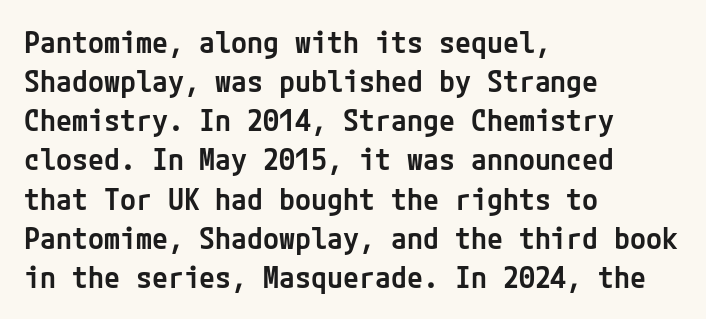
{"serif": "no", "italic": "no", "bold": "semi", "weight": "semibold", "width": "normal", "stroke_contrast": "low", "x_height": "medium", "underline": "no", "align": "left", "line_spacing": "normal", "line_spacing_ratio": 1.35, "letter_spacing": "normal", "letter_spacing_em": 0.0, "glyph_px": 29}
